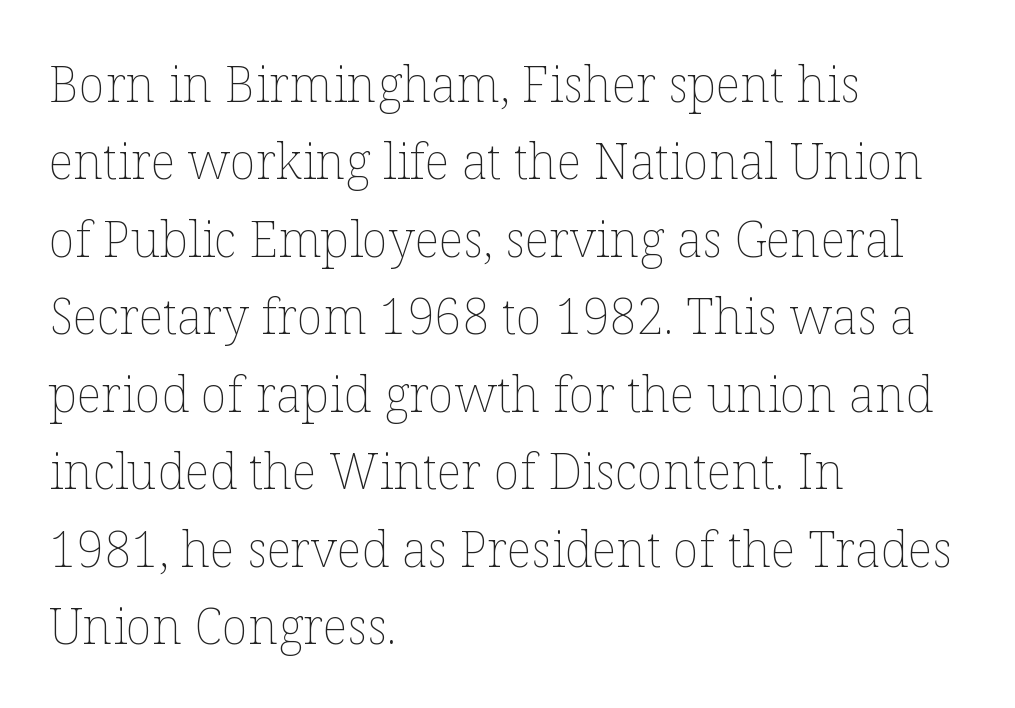
The image shows 49 px thin type, upright; set left-aligned, normal line spacing (1.58x), normal letter spacing, not underlined; low stroke contrast and a medium x-height.
